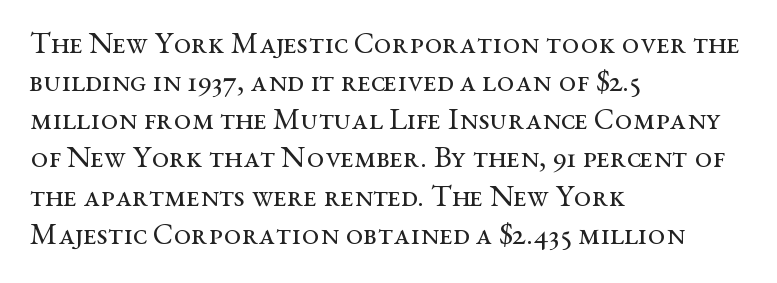
Q: Is the text bold? A: No.
Q: Is the text italic (slanted)? A: No, it is upright.
Q: Is the typeface a serif or a sans-serif typeface? A: Serif.
Q: Is the text underlined? A: No.
Q: How is the paragraph aligned? A: Left-aligned.
Q: Is the spacing between letters normal or unusually wide? A: Normal.
Q: Width (condensed, normal, or wide)? A: Wide.
Q: Stroke contrast? A: Medium.
Q: x-height? A: Medium.
Q: Monospaced? A: No.
